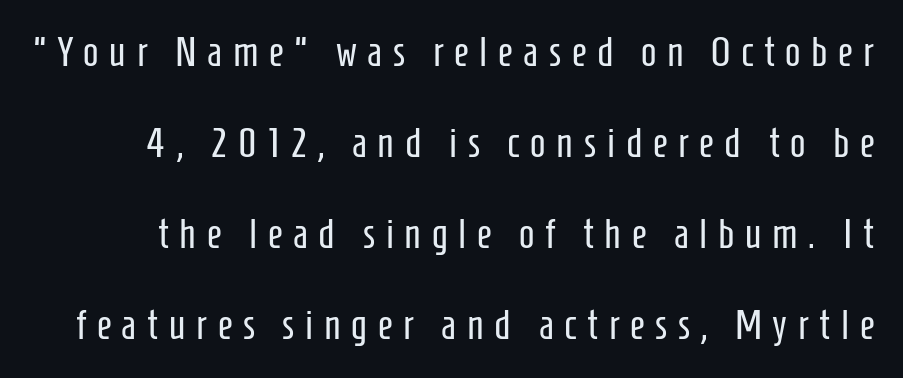
{"serif": "no", "italic": "no", "bold": "no", "weight": "regular", "width": "condensed", "stroke_contrast": "low", "x_height": "medium", "monospaced": "no", "underline": "no", "line_spacing": "loose", "line_spacing_ratio": 2.22, "letter_spacing": "wide", "letter_spacing_em": 0.26, "glyph_px": 41}
